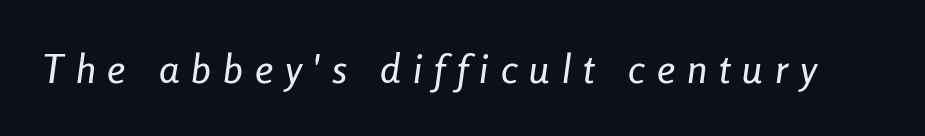
{"italic": "yes", "lean": "right", "slant_degrees": 8, "width": "condensed", "stroke_contrast": "low", "x_height": "medium", "monospaced": "no", "underline": "no", "letter_spacing": "wide", "letter_spacing_em": 0.3, "glyph_px": 40}
